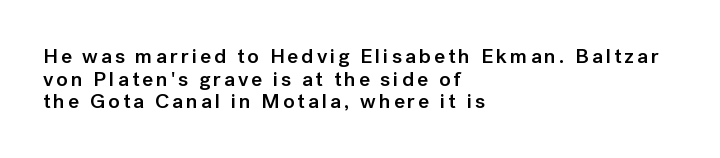
The image shows 21 px text type, upright; set left-aligned, tight line spacing (1.08x), not underlined.
